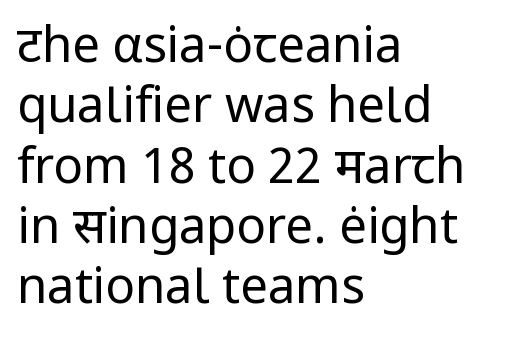
The image shows 49 px regular-weight sans-serif type, upright; set left-aligned, line spacing 1.23x, normal letter spacing, not underlined; low stroke contrast and a medium x-height.
